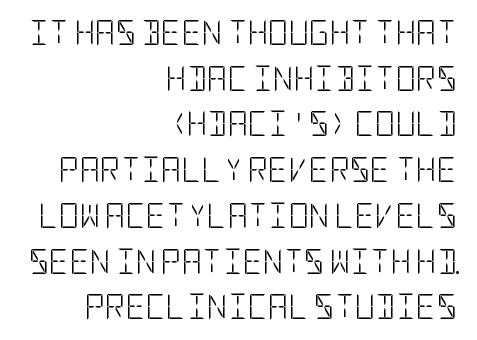
Q: Is the text bold? A: No.
Q: Is the text italic (slanted)? A: No, it is upright.
Q: Is the text underlined? A: No.
Q: How is the paragraph aligned? A: Right-aligned.
Q: Is the spacing between letters normal or unusually wide? A: Normal.
